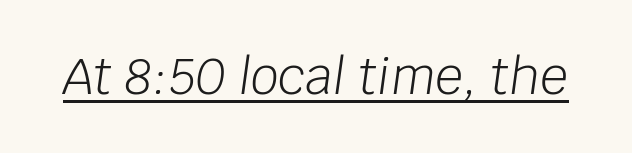
{"italic": "yes", "lean": "right", "slant_degrees": 8, "bold": "no", "weight": "light", "width": "normal", "stroke_contrast": "low", "x_height": "large", "monospaced": "no", "underline": "yes", "letter_spacing": "normal", "letter_spacing_em": 0.0, "glyph_px": 49}
